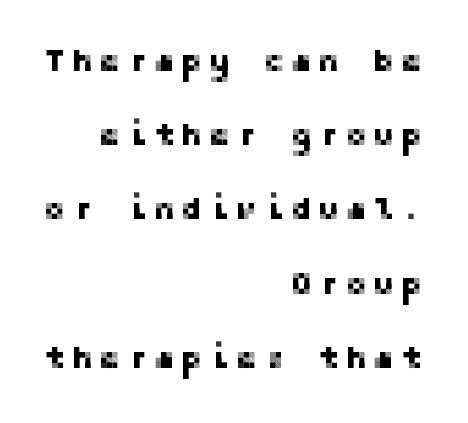
{"serif": "no", "italic": "no", "width": "normal", "stroke_contrast": "low", "x_height": "medium", "underline": "no", "align": "right", "line_spacing": "loose", "line_spacing_ratio": 2.32, "glyph_px": 32}
